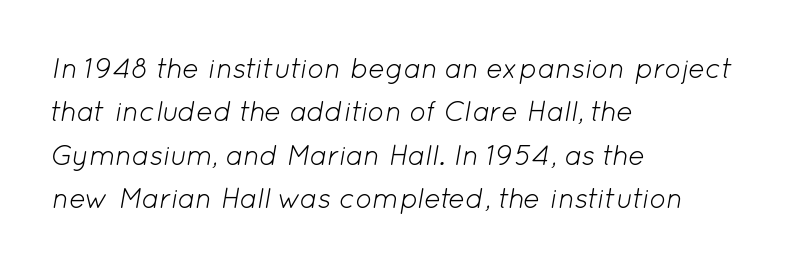
The image shows 28 px light type, italic (leaning right); set left-aligned, normal line spacing (1.55x), normal letter spacing, not underlined; low stroke contrast and a medium x-height.
